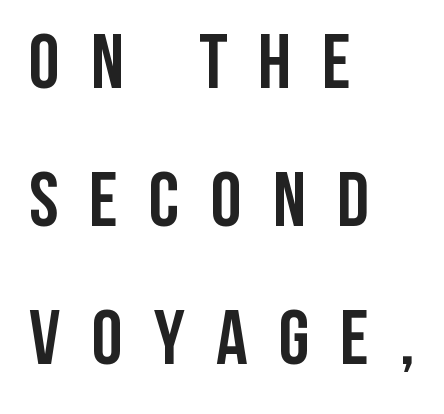
This rendering uses left alignment, leaving the right contour irregular. Does extra space separate the letters? Yes, quite a lot of it. Looks like regular typesetting: each glyph gets only the width it needs. Rule under the text: the space is simply empty. Serifs: no, the terminals of the letterforms are clean. Italic? Not at all — the glyphs are vertical.
